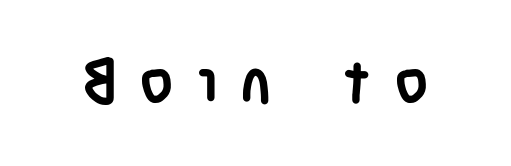
The image shows 60 px semibold, condensed sans-serif type, upright; set unusually wide letter spacing (+0.37 em), not underlined; low stroke contrast and a large x-height.
